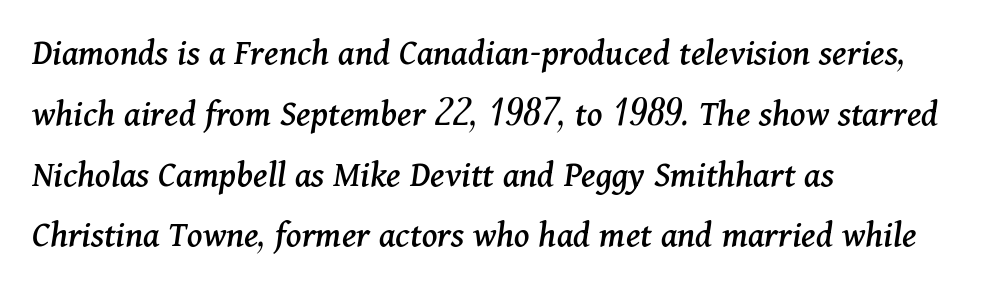
The image shows 38 px serif type, italic (leaning right); set left-aligned, normal line spacing (1.6x), normal letter spacing, not underlined; medium stroke contrast and a medium x-height.
